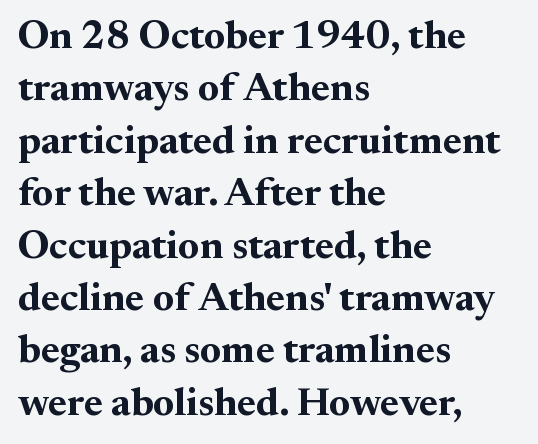
Q: Is the text bold? A: Yes.
Q: Is the text italic (slanted)? A: No, it is upright.
Q: Is the typeface a serif or a sans-serif typeface? A: Serif.
Q: Is the text underlined? A: No.
Q: How is the paragraph aligned? A: Left-aligned.
Q: Is the spacing between letters normal or unusually wide? A: Normal.
Q: Is the spacing between lines tight, normal or loose? A: Normal.
Q: Width (condensed, normal, or wide)? A: Normal.
Q: Stroke contrast? A: Medium.
Q: x-height? A: Small.
Q: Monospaced? A: No.
